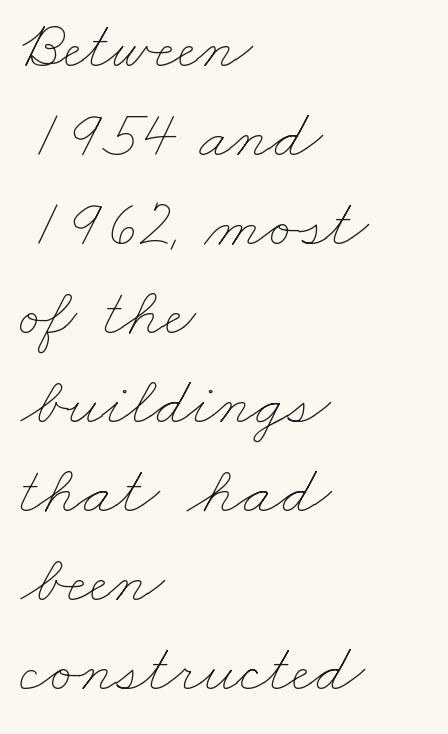
{"bold": "no", "weight": "thin", "width": "wide", "stroke_contrast": "low", "x_height": "small", "monospaced": "no", "underline": "no", "align": "left", "line_spacing": "normal", "line_spacing_ratio": 1.29, "letter_spacing": "normal", "letter_spacing_em": 0.0, "glyph_px": 69}
